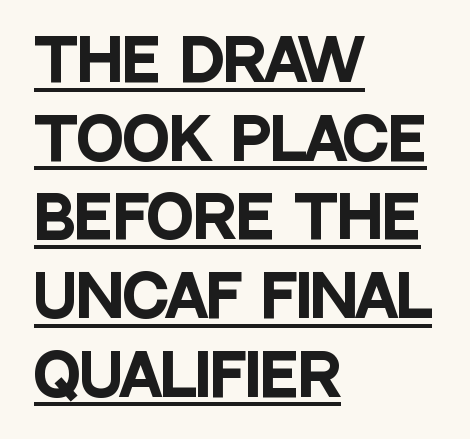
Q: Is the text bold? A: Yes.
Q: Is the text italic (slanted)? A: No, it is upright.
Q: Is the typeface a serif or a sans-serif typeface? A: Sans-serif.
Q: Is the text underlined? A: Yes.
Q: How is the paragraph aligned? A: Left-aligned.
Q: Is the spacing between letters normal or unusually wide? A: Normal.
Q: Is the spacing between lines tight, normal or loose? A: Normal.
Q: Width (condensed, normal, or wide)? A: Condensed.
Q: Stroke contrast? A: Low.
Q: x-height? A: Large.
Q: Monospaced? A: No.
